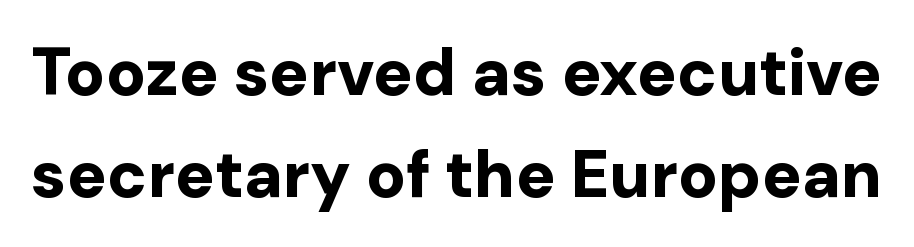
The image shows 66 px bold sans-serif type, upright; set normal line spacing (1.55x), normal letter spacing, not underlined; low stroke contrast and a medium x-height.
